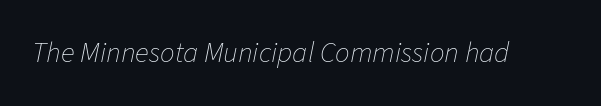
{"italic": "yes", "lean": "right", "slant_degrees": 11, "bold": "no", "weight": "thin", "width": "normal", "stroke_contrast": "low", "x_height": "medium", "monospaced": "no", "underline": "no", "letter_spacing": "normal", "letter_spacing_em": 0.0, "glyph_px": 29}
